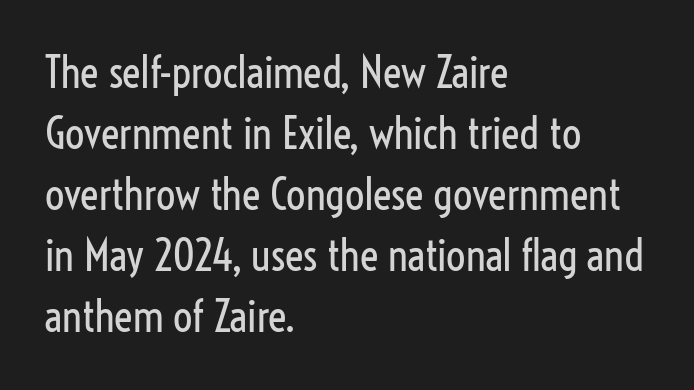
Q: Is the text bold? A: No.
Q: Is the text italic (slanted)? A: No, it is upright.
Q: Is the typeface a serif or a sans-serif typeface? A: Sans-serif.
Q: Is the text underlined? A: No.
Q: How is the paragraph aligned? A: Left-aligned.
Q: Is the spacing between letters normal or unusually wide? A: Normal.
Q: Is the spacing between lines tight, normal or loose? A: Normal.
Q: Width (condensed, normal, or wide)? A: Condensed.
Q: Stroke contrast? A: Low.
Q: x-height? A: Medium.
Q: Monospaced? A: No.
